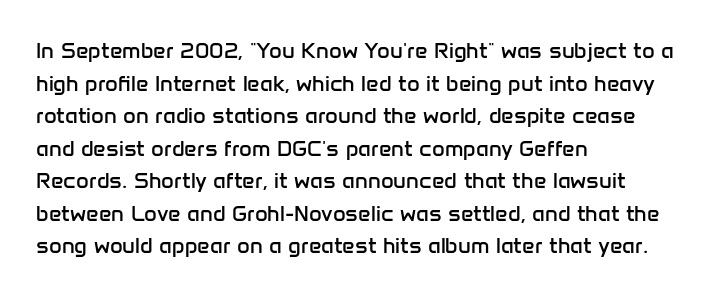
{"italic": "no", "bold": "no", "underline": "no", "align": "left", "line_spacing": "normal", "line_spacing_ratio": 1.48, "letter_spacing": "normal", "letter_spacing_em": 0.0, "glyph_px": 22}
